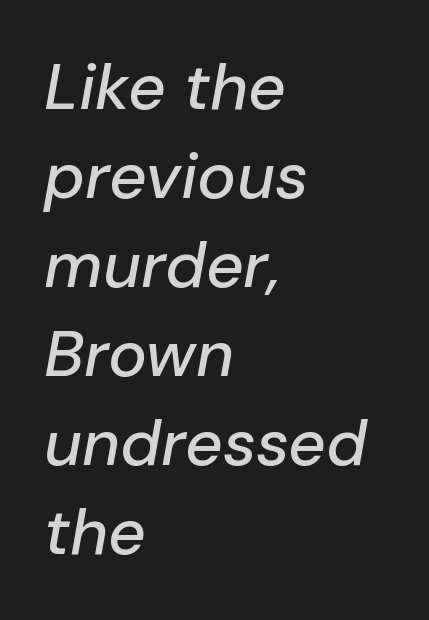
Q: Is the text italic (slanted)? A: Yes, it leans right by about 10 degrees.
Q: Is the text underlined? A: No.
Q: How is the paragraph aligned? A: Left-aligned.
Q: Is the spacing between letters normal or unusually wide? A: Normal.
Q: Is the spacing between lines tight, normal or loose? A: Normal.
Q: Width (condensed, normal, or wide)? A: Normal.
Q: Stroke contrast? A: Low.
Q: x-height? A: Medium.
Q: Monospaced? A: No.
